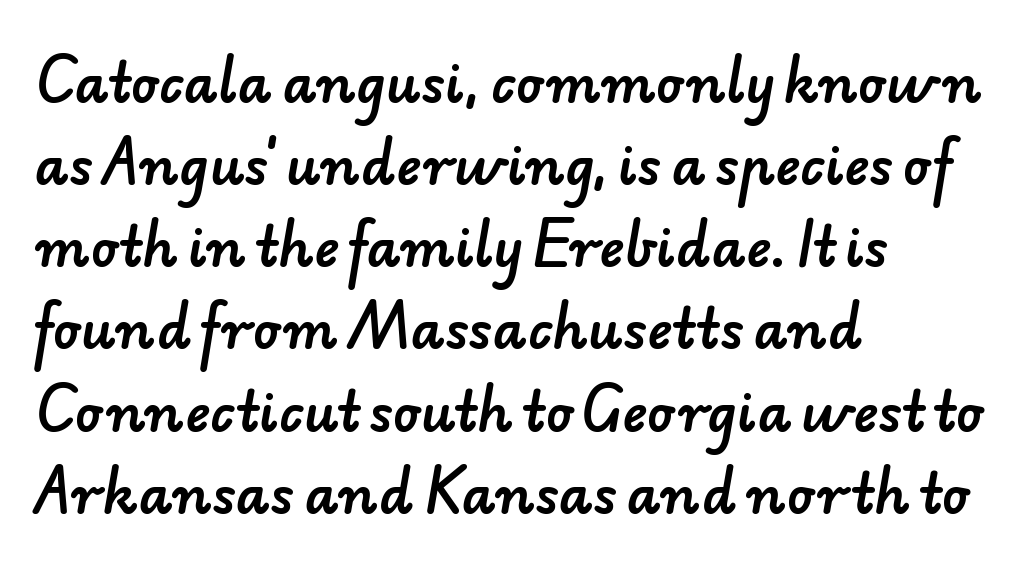
{"serif": "no", "width": "normal", "stroke_contrast": "low", "x_height": "small", "monospaced": "no", "underline": "no", "align": "left", "line_spacing": "normal", "line_spacing_ratio": 1.55, "letter_spacing": "normal", "letter_spacing_em": 0.0, "glyph_px": 53}
